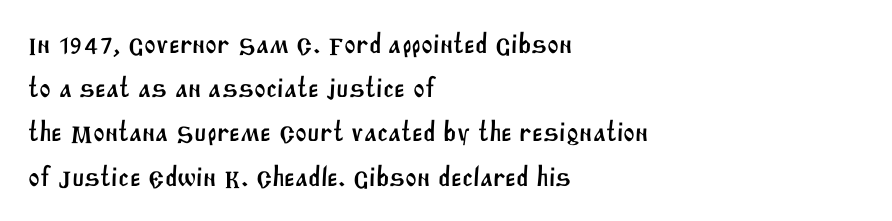
The image shows 28 px sans-serif type; set left-aligned, normal line spacing (1.58x), normal letter spacing, not underlined; medium stroke contrast and a large x-height.
